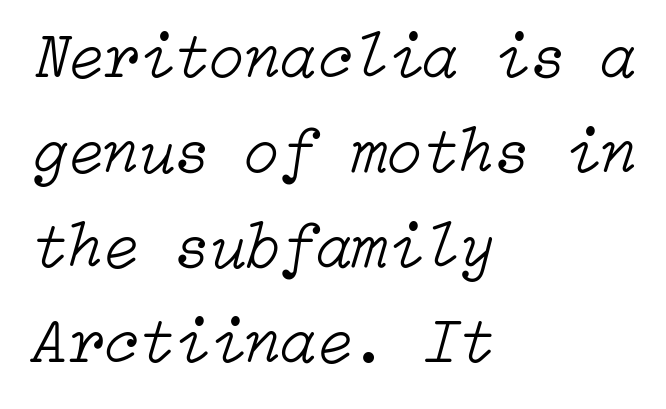
Inter-character spacing is left at the font's built-in metrics. The glyphs look as if they've been sheared to an angle. Leftover space on each line is placed entirely after the last word. Horizontal bands of white between lines are of average thickness. Check under the words: just untouched page. A quiet, ordinary-to-light weight characterises the typeface.
